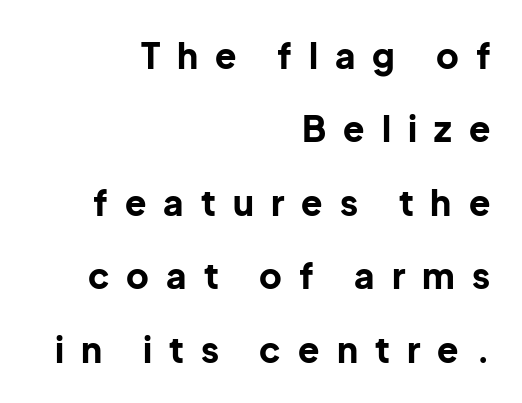
{"serif": "no", "italic": "no", "bold": "yes", "weight": "bold", "width": "normal", "stroke_contrast": "low", "x_height": "medium", "monospaced": "no", "underline": "no", "align": "right", "line_spacing": "loose", "line_spacing_ratio": 2.1, "letter_spacing": "wide", "letter_spacing_em": 0.49, "glyph_px": 35}
